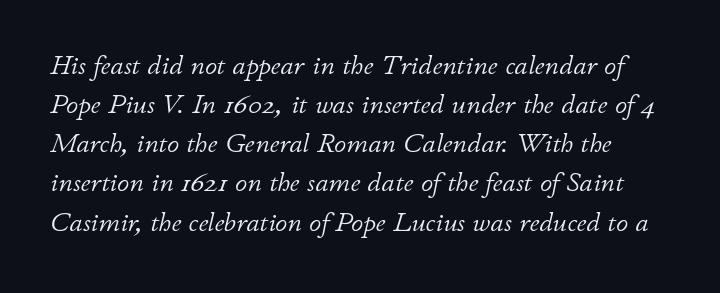
{"italic": "yes", "lean": "right", "slant_degrees": 11, "bold": "no", "underline": "no", "line_spacing": "normal", "line_spacing_ratio": 1.45, "letter_spacing": "normal", "letter_spacing_em": 0.0, "glyph_px": 27}
